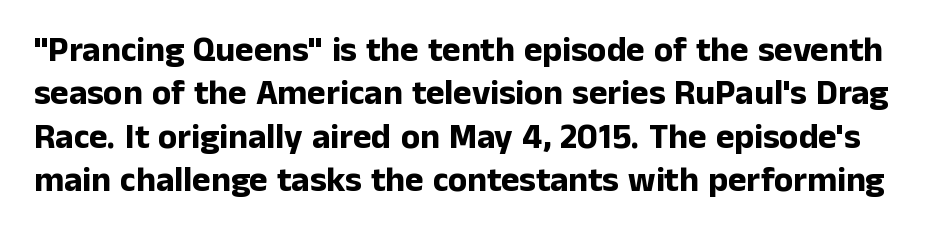
The image shows 35 px bold sans-serif type, upright; set line spacing 1.24x, normal letter spacing, not underlined; low stroke contrast and a medium x-height.
